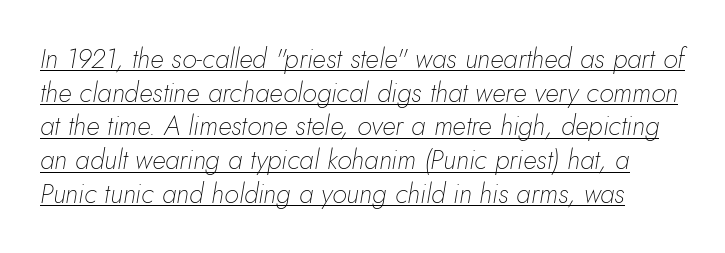
The image shows 27 px text type, italic (leaning right); set normal line spacing (1.25x), normal letter spacing, underlined.
